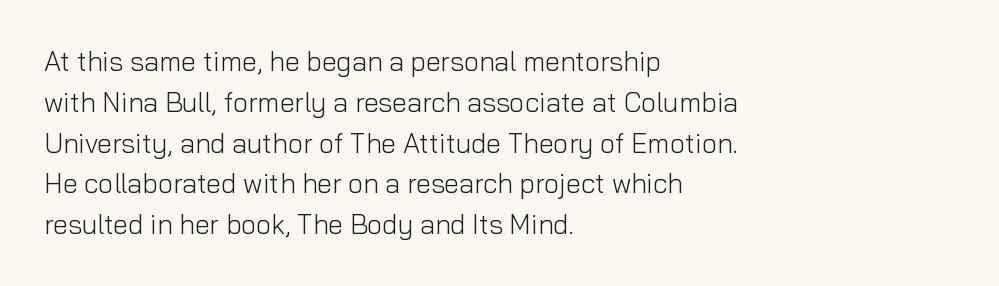
{"italic": "no", "bold": "no", "underline": "no", "align": "left", "line_spacing": "normal", "line_spacing_ratio": 1.51, "letter_spacing": "normal", "letter_spacing_em": 0.0, "glyph_px": 27}
